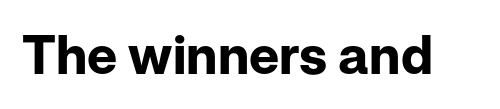
{"serif": "no", "italic": "no", "bold": "yes", "weight": "bold", "width": "normal", "stroke_contrast": "low", "x_height": "medium", "monospaced": "no", "underline": "no", "letter_spacing": "normal", "letter_spacing_em": 0.0, "glyph_px": 53}
